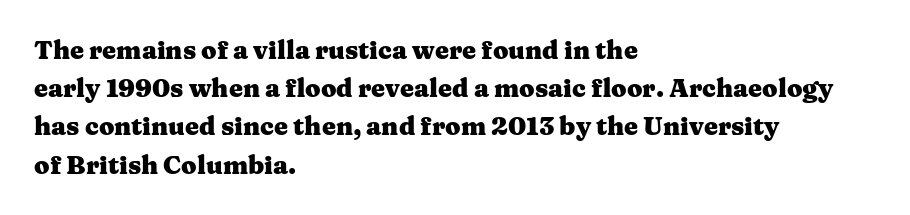
Lines of text with bare space underneath. Quick note: interline space is typical. The line texture is even and compact thanks to regular tracking. The letters stand straight up with perfectly vertical stems. I'd describe the lettering as bold — thick and assertive.
